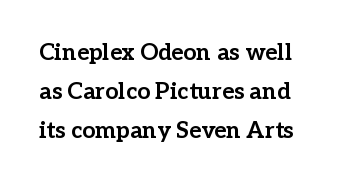
{"italic": "no", "bold": "yes", "underline": "no", "line_spacing": "normal", "line_spacing_ratio": 1.69, "letter_spacing": "normal", "letter_spacing_em": 0.0, "glyph_px": 23}
